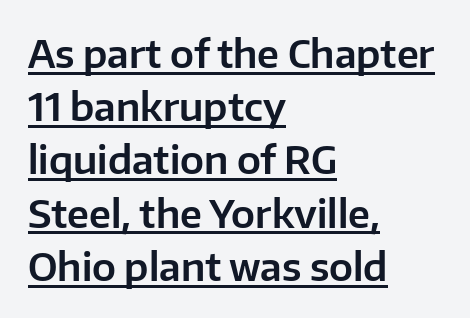
Unlike italic type, these characters show no tilt at all. Line starts are locked; line ends wander. Underline: present. Notice how descenders clear the ascenders below comfortably — that's standard leading.
